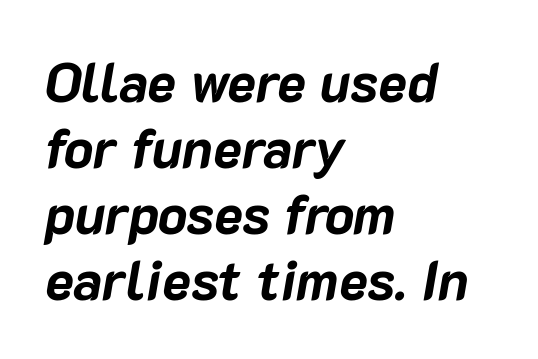
Q: Is the text bold? A: Yes.
Q: Is the text italic (slanted)? A: Yes, it leans right by about 10 degrees.
Q: Is the text underlined? A: No.
Q: How is the paragraph aligned? A: Left-aligned.
Q: Is the spacing between letters normal or unusually wide? A: Normal.
Q: Width (condensed, normal, or wide)? A: Normal.
Q: Stroke contrast? A: Low.
Q: x-height? A: Medium.
Q: Monospaced? A: No.
